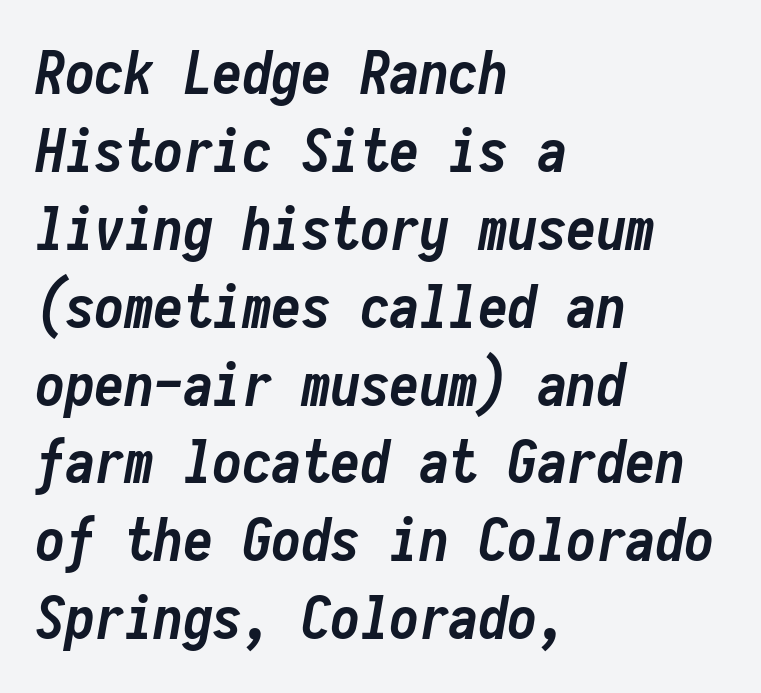
This is heavy type, rendered in bold. Inter-character spacing is left at the font's built-in metrics. The block of text has a typical density, with ordinary space between rows. Words float on clear page, feet unadorned. Note the uniform advance width — an 'i' takes as much space as an 'm'. Short and long lines alike share a common starting point at left.
